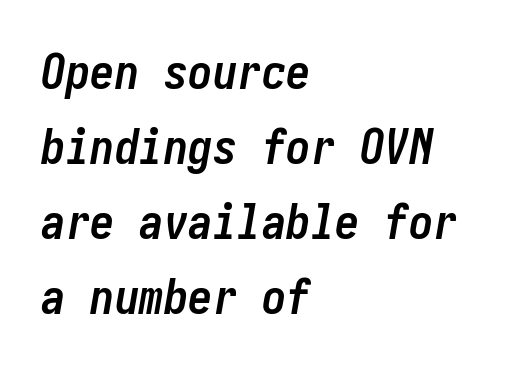
A typesetter would call this leading conventional body-copy spacing. Line starts are locked; line ends wander. Heavy-handed strokes throughout: this text is bold. The lettering tilts uniformly, giving the passage an italic look.
